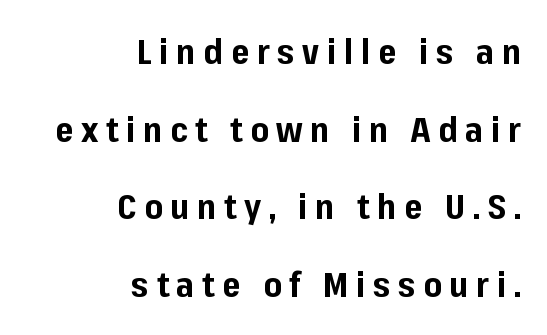
{"serif": "no", "italic": "no", "bold": "yes", "weight": "bold", "width": "normal", "stroke_contrast": "low", "x_height": "medium", "monospaced": "no", "underline": "no", "align": "right", "line_spacing": "loose", "line_spacing_ratio": 2.22, "letter_spacing": "wide", "letter_spacing_em": 0.22, "glyph_px": 35}
